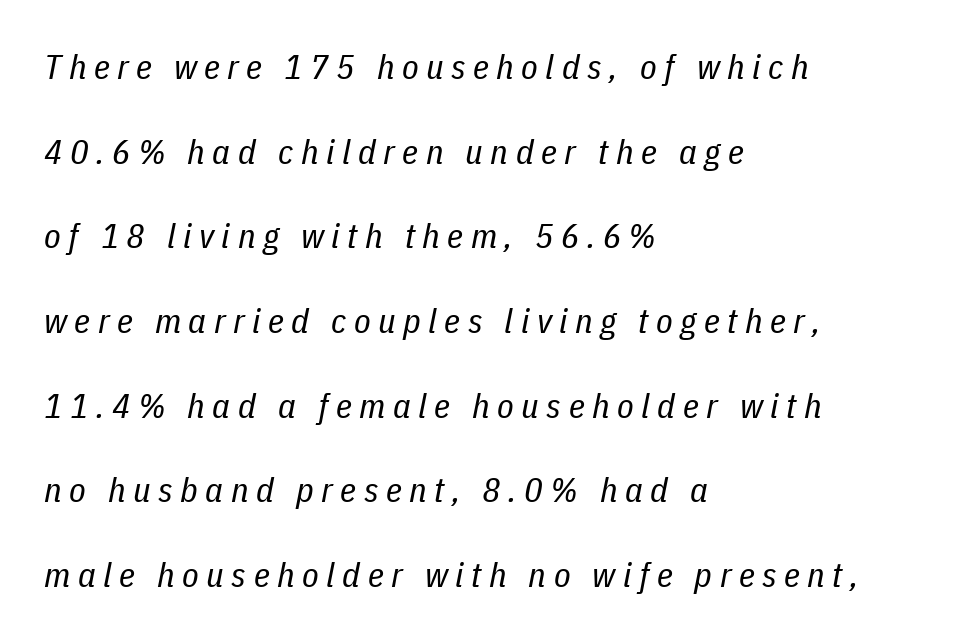
Tracking here is generous; glyphs stand well apart from one another. Varying glyph widths throughout — classic text-font behaviour. Horizontally, the lines are justified to the leading edge only. This reads as an unemphasized weight, regular at the heaviest.
